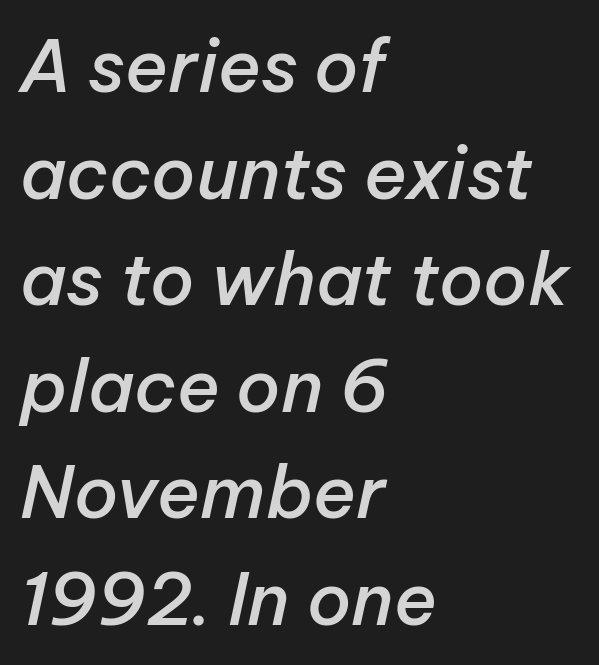
Q: Is the text bold? A: Semi-bold.
Q: Is the text italic (slanted)? A: Yes, it leans right by about 12 degrees.
Q: Is the text underlined? A: No.
Q: How is the paragraph aligned? A: Left-aligned.
Q: Is the spacing between letters normal or unusually wide? A: Normal.
Q: Is the spacing between lines tight, normal or loose? A: Normal.
Q: Width (condensed, normal, or wide)? A: Normal.
Q: Stroke contrast? A: Low.
Q: x-height? A: Medium.
Q: Monospaced? A: No.
